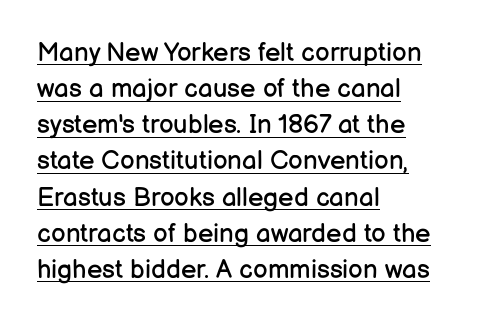
The image shows 26 px text type, upright; set left-aligned, normal line spacing (1.39x), normal letter spacing, underlined.
